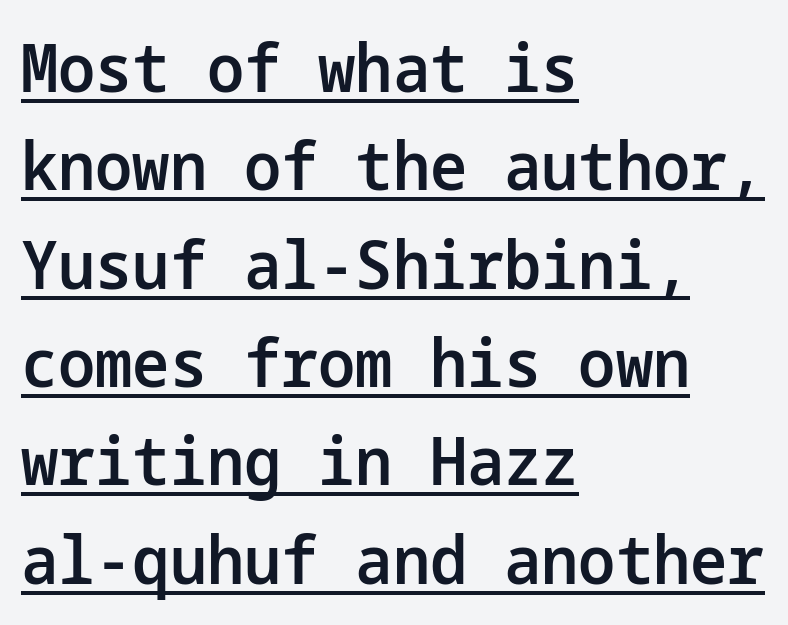
The image shows 66 px semibold sans-serif type, upright; set left-aligned, normal line spacing (1.49x), normal letter spacing, underlined; low stroke contrast and a medium x-height.
